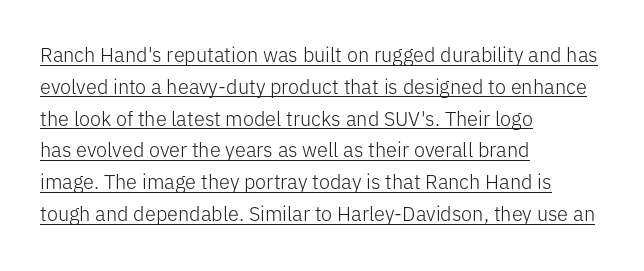
{"italic": "no", "bold": "no", "underline": "yes", "align": "left", "line_spacing": "normal", "line_spacing_ratio": 1.59, "letter_spacing": "normal", "letter_spacing_em": 0.0, "glyph_px": 20}
